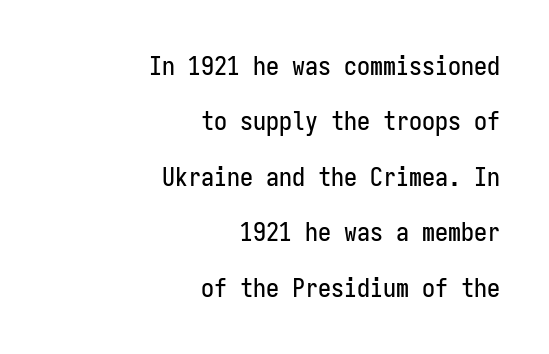
{"italic": "no", "underline": "no", "align": "right", "line_spacing": "loose", "line_spacing_ratio": 2.13, "letter_spacing": "normal", "letter_spacing_em": 0.0, "glyph_px": 26}
